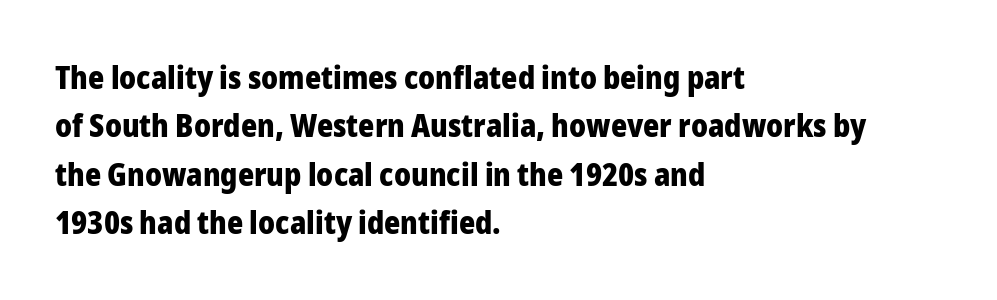
{"serif": "no", "italic": "no", "bold": "yes", "weight": "heavy", "width": "normal", "stroke_contrast": "low", "x_height": "medium", "monospaced": "no", "underline": "no", "align": "left", "line_spacing": "normal", "line_spacing_ratio": 1.56, "letter_spacing": "normal", "letter_spacing_em": 0.0, "glyph_px": 31}
